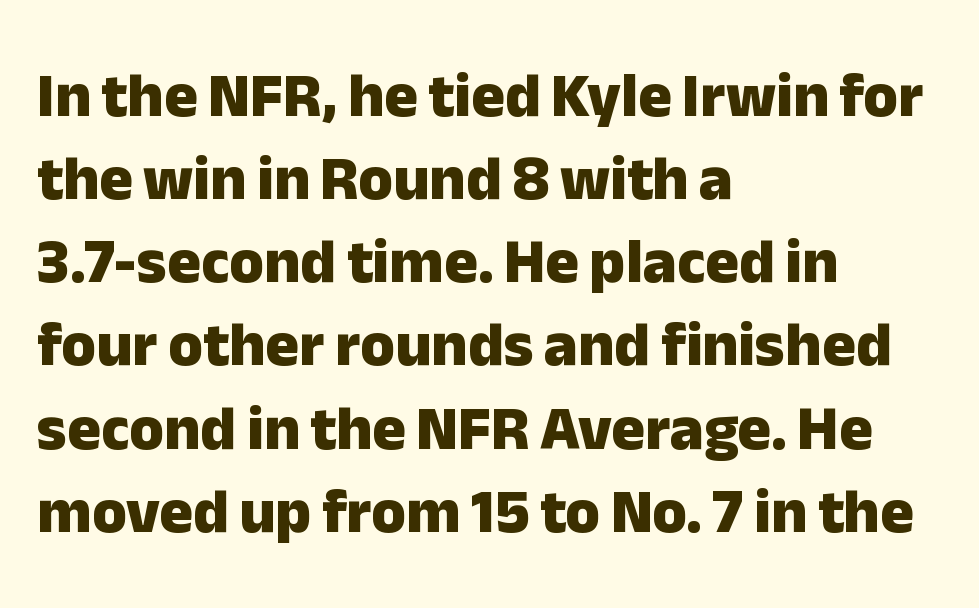
The image shows 63 px heavy sans-serif type, upright; set left-aligned, normal line spacing (1.32x), normal letter spacing, not underlined; low stroke contrast and a medium x-height.
